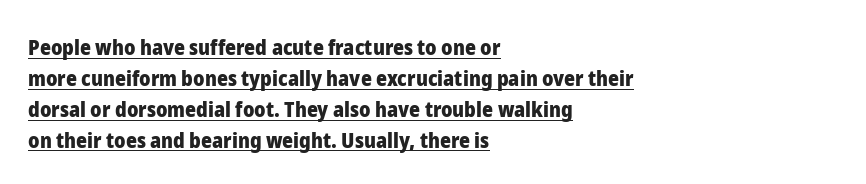
{"italic": "no", "bold": "yes", "underline": "yes", "align": "left", "line_spacing": "normal", "line_spacing_ratio": 1.47, "letter_spacing": "normal", "letter_spacing_em": 0.0, "glyph_px": 21}
